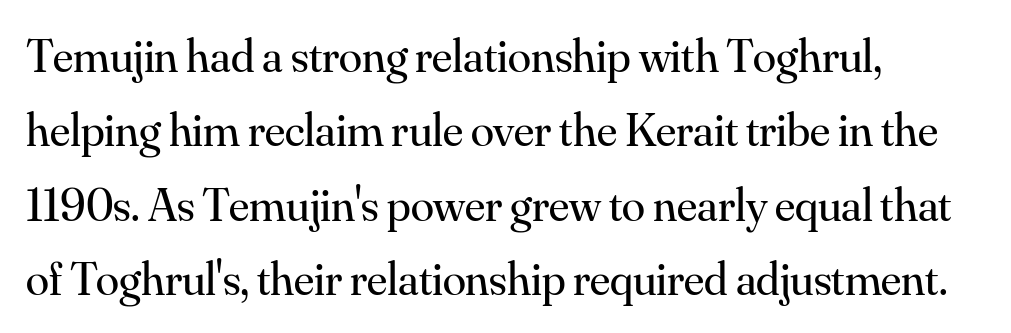
Q: Is the text bold? A: No.
Q: Is the text italic (slanted)? A: No, it is upright.
Q: Is the typeface a serif or a sans-serif typeface? A: Serif.
Q: Is the text underlined? A: No.
Q: How is the paragraph aligned? A: Left-aligned.
Q: Is the spacing between letters normal or unusually wide? A: Normal.
Q: Is the spacing between lines tight, normal or loose? A: Normal.
Q: Width (condensed, normal, or wide)? A: Normal.
Q: Stroke contrast? A: Medium.
Q: x-height? A: Small.
Q: Monospaced? A: No.
